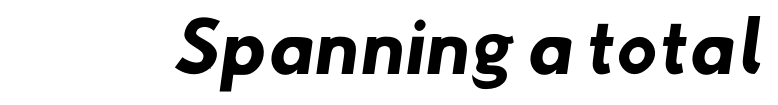
Q: Is the text bold? A: Yes.
Q: Is the typeface a serif or a sans-serif typeface? A: Sans-serif.
Q: Is the text underlined? A: No.
Q: Is the spacing between letters normal or unusually wide? A: Normal.
Q: Width (condensed, normal, or wide)? A: Normal.
Q: Stroke contrast? A: Low.
Q: x-height? A: Small.
Q: Monospaced? A: No.
